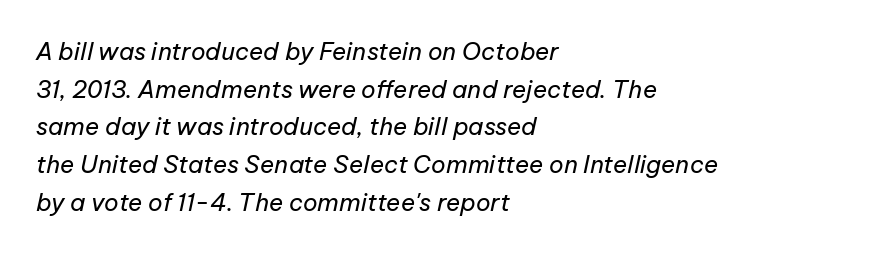
{"italic": "yes", "lean": "right", "slant_degrees": 12, "bold": "no", "underline": "no", "align": "left", "line_spacing": "normal", "line_spacing_ratio": 1.57, "letter_spacing": "normal", "letter_spacing_em": 0.0, "glyph_px": 24}
